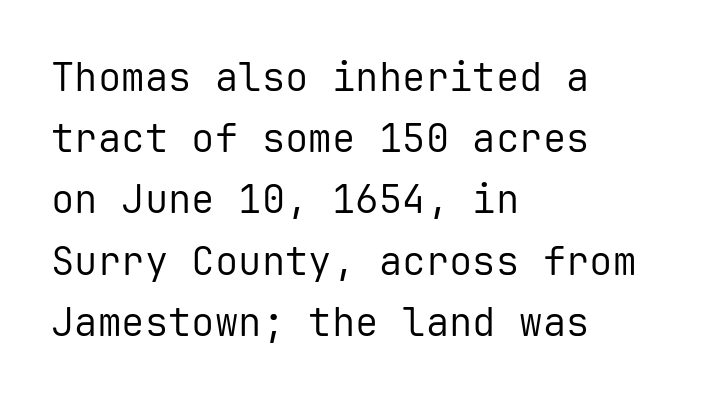
Only glyphs here, with clear space below each row. A typesetter would call this monospace, since all characters share one set width. Students, note that the glyphs here touch the page at normal intervals. Quick note: not italic, upright. Ink coverage per letter is moderate at most. The rendering shows plain stroke endings on the letterforms — a sans-serif design.
